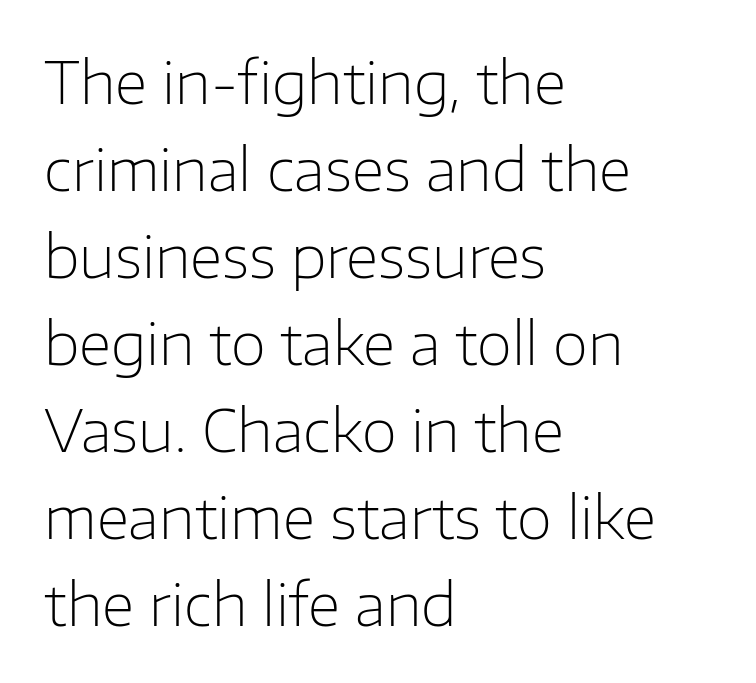
The image shows 58 px light sans-serif type, upright; set left-aligned, normal line spacing (1.5x), normal letter spacing, not underlined; low stroke contrast and a medium x-height.
